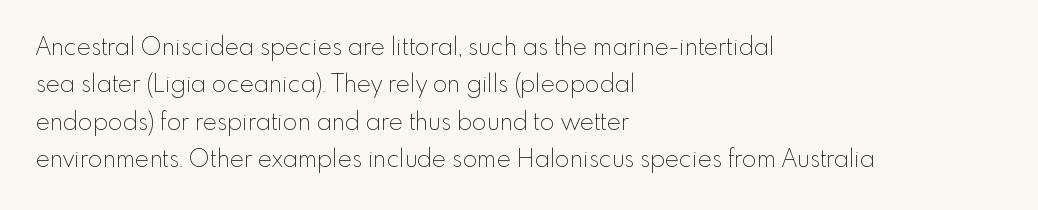
{"italic": "no", "bold": "no", "underline": "no", "align": "left", "line_spacing": "normal", "line_spacing_ratio": 1.56, "letter_spacing": "normal", "letter_spacing_em": 0.0, "glyph_px": 24}
